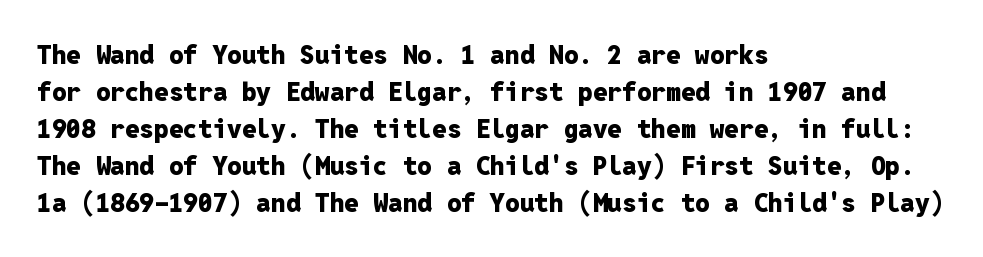
These words are printed bold, with thick strokes throughout. Between one letter and the next there's only the usual sliver of space. The letters stand straight up with perfectly vertical stems. The rendering anchors every line to the left-hand side. The leading is moderate, giving the passage an even texture.
